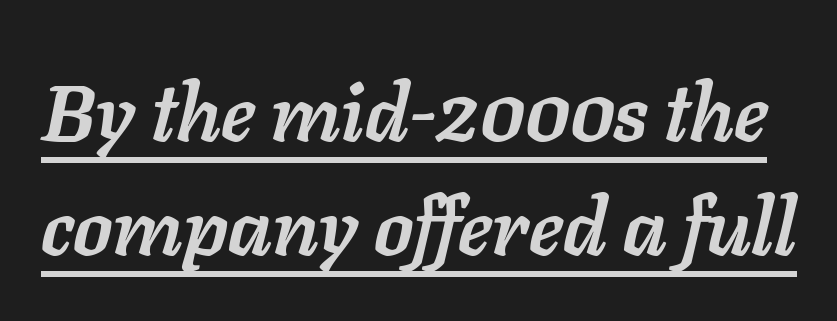
These characters rest on top of a visible drawn line. An italicized treatment has been applied to the whole sample. Notice how descenders clear the ascenders below comfortably — that's standard leading. Students, this is bold: see how much ink each stroke carries.
